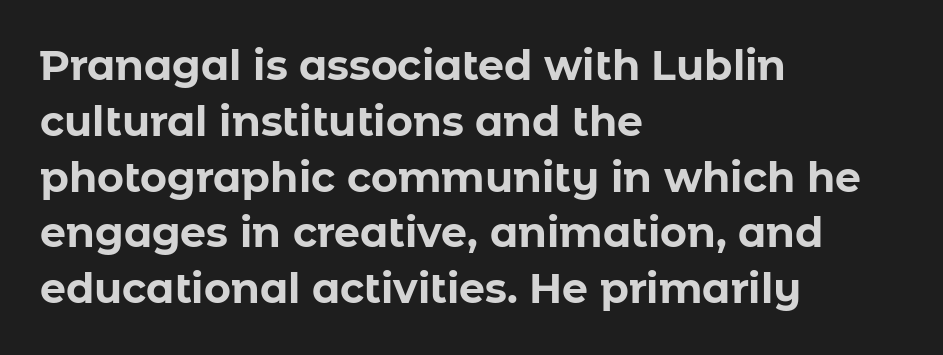
The strip under each line holds only bare page. When letters stand straight like this, we call the style roman or upright. Line beginnings align vertically; line endings do not. These lines sit exactly where default settings would place them. Short note: letters normally spaced.
